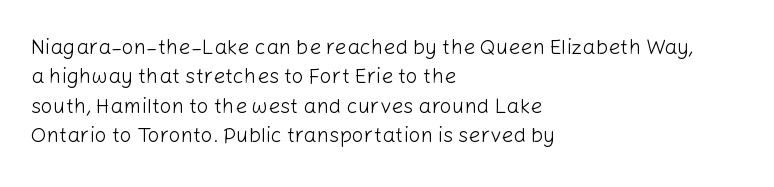
{"italic": "no", "bold": "no", "underline": "no", "align": "left", "line_spacing": "normal", "line_spacing_ratio": 1.4, "letter_spacing": "normal", "letter_spacing_em": 0.0, "glyph_px": 21}
